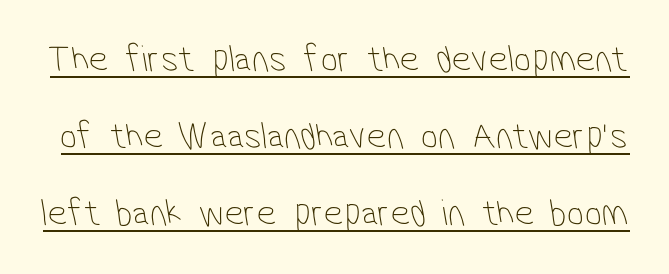
{"serif": "no", "bold": "no", "weight": "thin", "width": "condensed", "stroke_contrast": "low", "x_height": "medium", "monospaced": "no", "underline": "yes", "line_spacing": "loose", "line_spacing_ratio": 2.03, "letter_spacing": "normal", "letter_spacing_em": 0.0, "glyph_px": 38}
